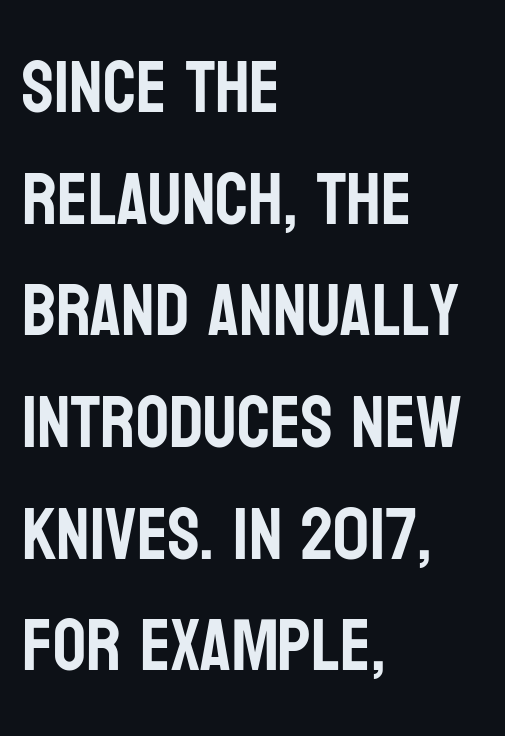
Q: Is the text italic (slanted)? A: No, it is upright.
Q: Is the typeface a serif or a sans-serif typeface? A: Sans-serif.
Q: Is the text underlined? A: No.
Q: How is the paragraph aligned? A: Left-aligned.
Q: Is the spacing between letters normal or unusually wide? A: Normal.
Q: Is the spacing between lines tight, normal or loose? A: Normal.
Q: Width (condensed, normal, or wide)? A: Condensed.
Q: Stroke contrast? A: Low.
Q: x-height? A: Large.
Q: Monospaced? A: No.
